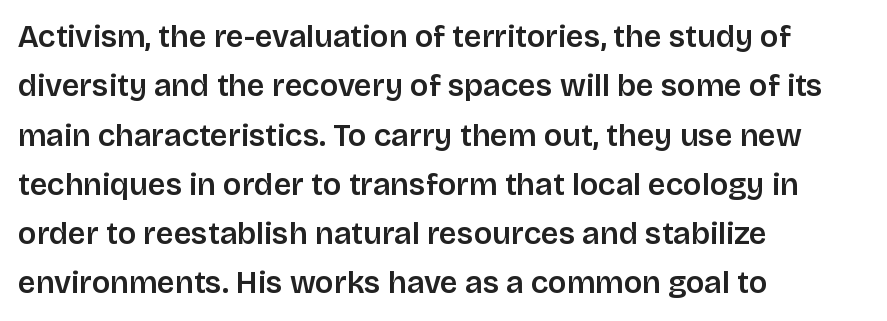
{"serif": "no", "italic": "no", "bold": "semi", "weight": "semibold", "width": "normal", "stroke_contrast": "low", "x_height": "large", "monospaced": "no", "underline": "no", "align": "left", "line_spacing": "normal", "line_spacing_ratio": 1.59, "letter_spacing": "normal", "letter_spacing_em": 0.0, "glyph_px": 31}
